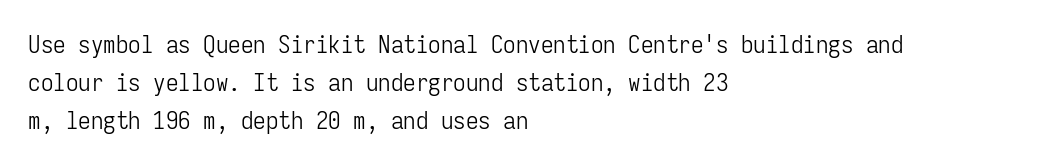
{"italic": "no", "bold": "no", "underline": "no", "align": "left", "line_spacing": "normal", "line_spacing_ratio": 1.52, "letter_spacing": "normal", "letter_spacing_em": 0.0, "glyph_px": 25}
